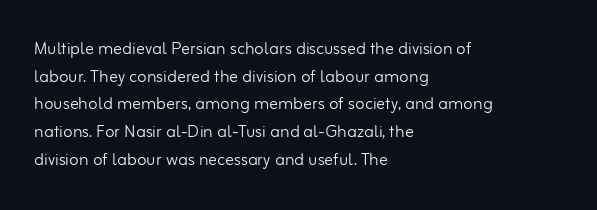
Q: Is the text bold? A: No.
Q: Is the text italic (slanted)? A: No, it is upright.
Q: Is the text underlined? A: No.
Q: How is the paragraph aligned? A: Left-aligned.
Q: Is the spacing between letters normal or unusually wide? A: Normal.
Q: Is the spacing between lines tight, normal or loose? A: Normal.
